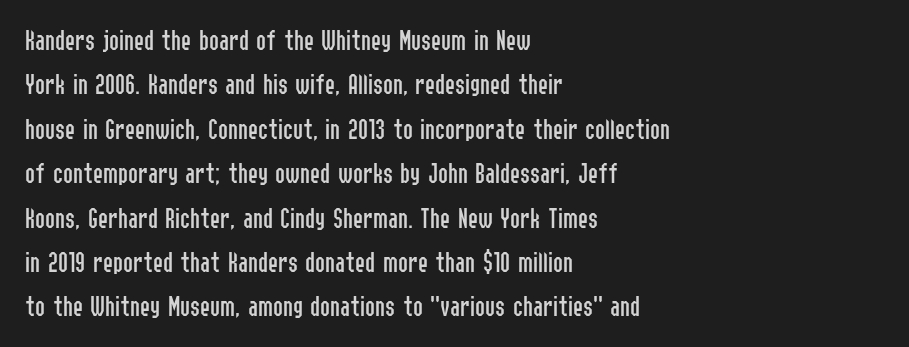
{"serif": "no", "italic": "no", "bold": "no", "weight": "regular", "width": "condensed", "stroke_contrast": "low", "x_height": "medium", "monospaced": "no", "underline": "no", "align": "left", "line_spacing": "normal", "line_spacing_ratio": 1.48, "letter_spacing": "normal", "letter_spacing_em": 0.0, "glyph_px": 30}
